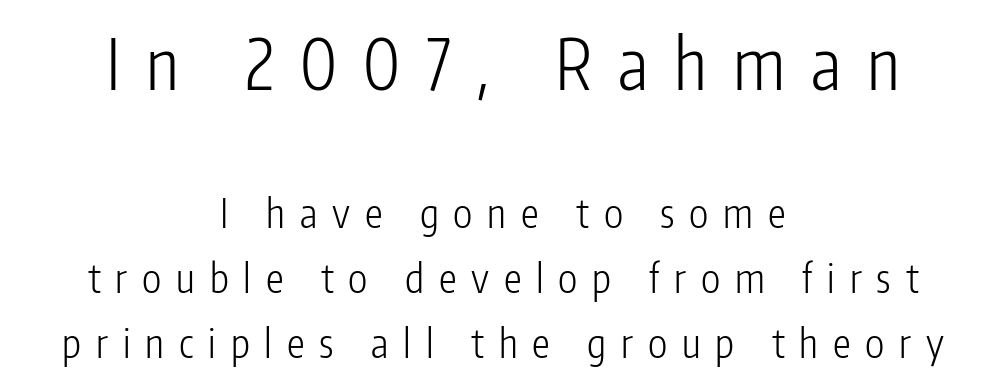
{"serif": "no", "italic": "no", "bold": "no", "weight": "light", "width": "condensed", "stroke_contrast": "low", "x_height": "medium", "monospaced": "no", "underline": "no", "align": "center", "line_spacing": "normal", "line_spacing_ratio": 1.62, "letter_spacing": "wide", "letter_spacing_em": 0.37, "larger_block": "first", "size_ratio": 1.75, "glyph_px": 70}
